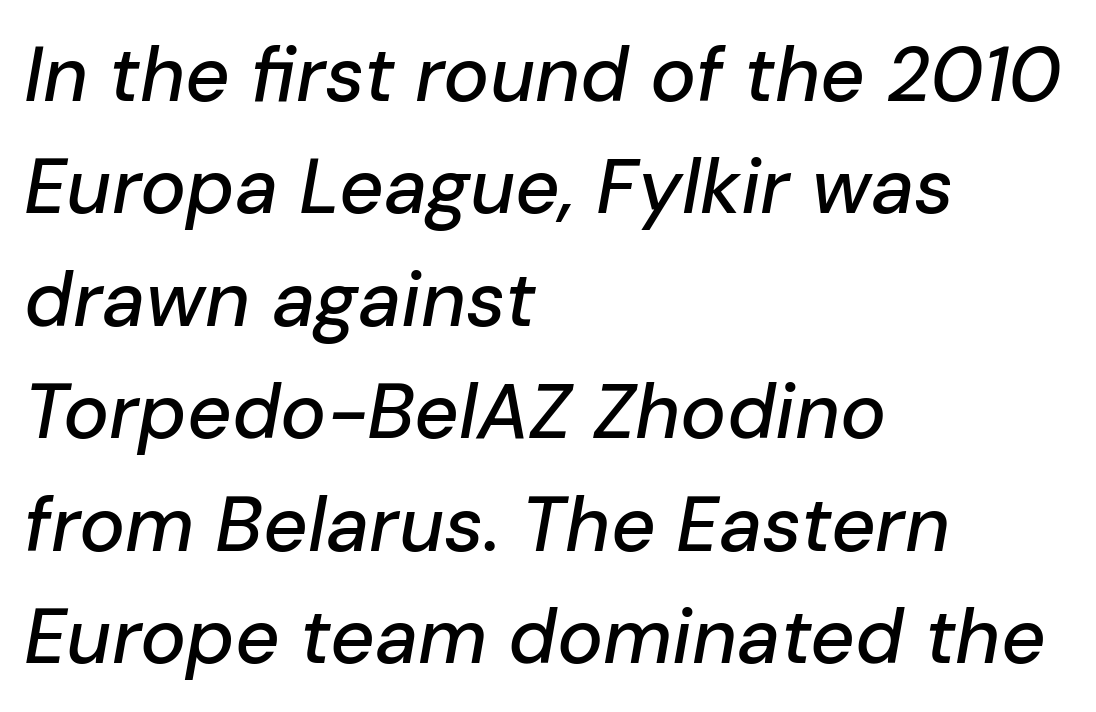
{"italic": "yes", "lean": "right", "slant_degrees": 10, "width": "normal", "stroke_contrast": "low", "x_height": "medium", "monospaced": "no", "underline": "no", "align": "left", "line_spacing": "normal", "line_spacing_ratio": 1.46, "letter_spacing": "normal", "letter_spacing_em": 0.0, "glyph_px": 77}
